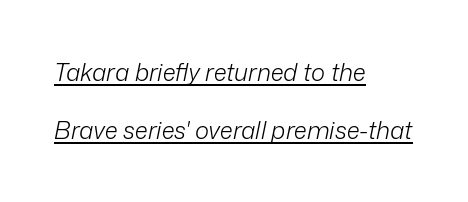
Q: Is the text bold? A: No.
Q: Is the text italic (slanted)? A: Yes, it leans right by about 12 degrees.
Q: Is the text underlined? A: Yes.
Q: How is the paragraph aligned? A: Left-aligned.
Q: Is the spacing between letters normal or unusually wide? A: Normal.
Q: Is the spacing between lines tight, normal or loose? A: Loose.
